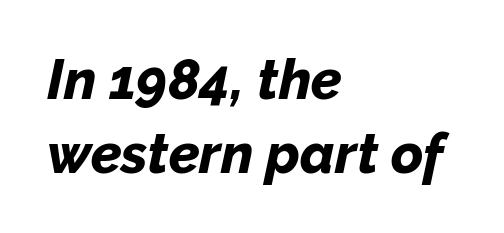
Quick note: interline space is typical. Glance below the letters and you will spot only blank space. Teacher's note: observe the even left margin — that is flush-left alignment. The horizontal fit of the characters is conventional and even. It's the slanting kind of type. Its strokes are broad and dark, the hallmark of bold type.
